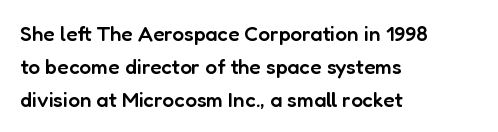
{"italic": "no", "bold": "semi", "underline": "no", "align": "left", "line_spacing": "normal", "line_spacing_ratio": 1.56, "letter_spacing": "normal", "letter_spacing_em": 0.0, "glyph_px": 21}
